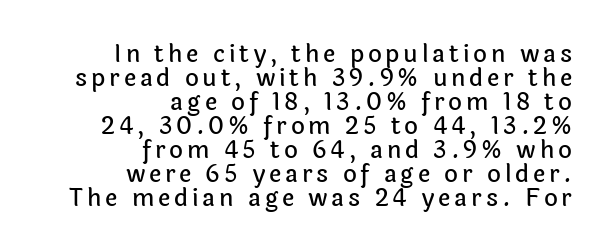
A typesetter would mark this as roman, not italic. A flush-right, rag-left setting is used for this passage. Is there much room between lines? No — they nearly touch. Plain, unruled lines of type.
